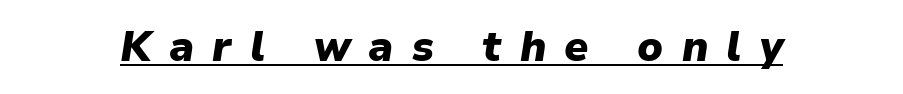
{"italic": "yes", "lean": "right", "slant_degrees": 9, "bold": "yes", "weight": "heavy", "width": "normal", "stroke_contrast": "low", "x_height": "medium", "monospaced": "no", "underline": "yes", "letter_spacing": "wide", "letter_spacing_em": 0.43, "glyph_px": 42}
